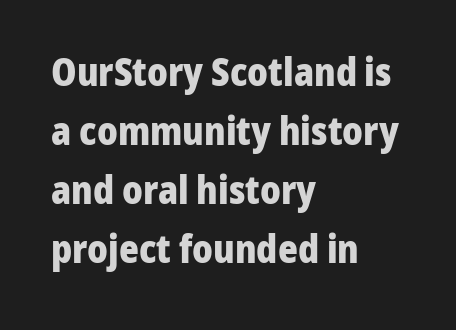
The image shows 38 px heavy sans-serif type, upright; set left-aligned, normal line spacing (1.55x), normal letter spacing, not underlined; low stroke contrast and a medium x-height.
